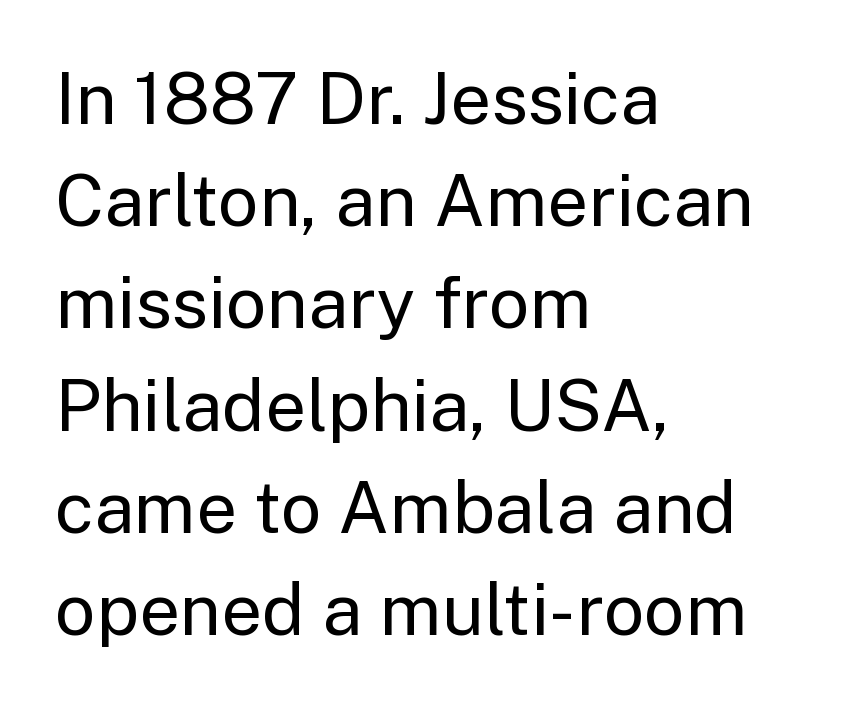
The image shows 72 px regular-weight sans-serif type, upright; set left-aligned, normal line spacing (1.42x), normal letter spacing, not underlined; low stroke contrast and a medium x-height.
